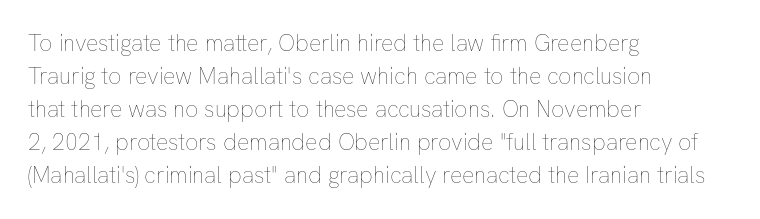
Does extra space separate the letters? No, they use regular spacing. The rendering anchors every line to the left-hand side. The axis of the letterforms is exactly vertical. These lines sit exactly where default settings would place them. Ink coverage per letter is moderate at most. Bare-footed words on every line.
